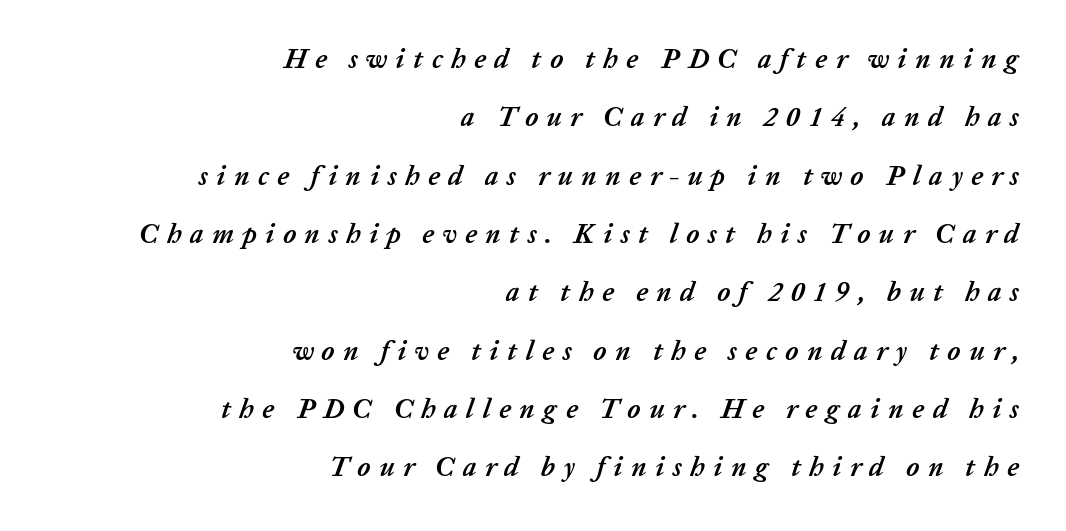
Q: Is the text bold? A: Yes.
Q: Is the text italic (slanted)? A: Yes, it leans right by about 20 degrees.
Q: Is the text underlined? A: No.
Q: How is the paragraph aligned? A: Right-aligned.
Q: Is the spacing between letters normal or unusually wide? A: Unusually wide.
Q: Is the spacing between lines tight, normal or loose? A: Loose.
